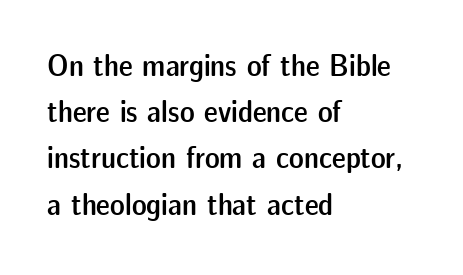
Q: Is the text bold? A: Semi-bold.
Q: Is the text italic (slanted)? A: No, it is upright.
Q: Is the typeface a serif or a sans-serif typeface? A: Sans-serif.
Q: Is the text underlined? A: No.
Q: How is the paragraph aligned? A: Left-aligned.
Q: Is the spacing between letters normal or unusually wide? A: Normal.
Q: Is the spacing between lines tight, normal or loose? A: Normal.
Q: Width (condensed, normal, or wide)? A: Normal.
Q: Stroke contrast? A: Low.
Q: x-height? A: Medium.
Q: Monospaced? A: No.
